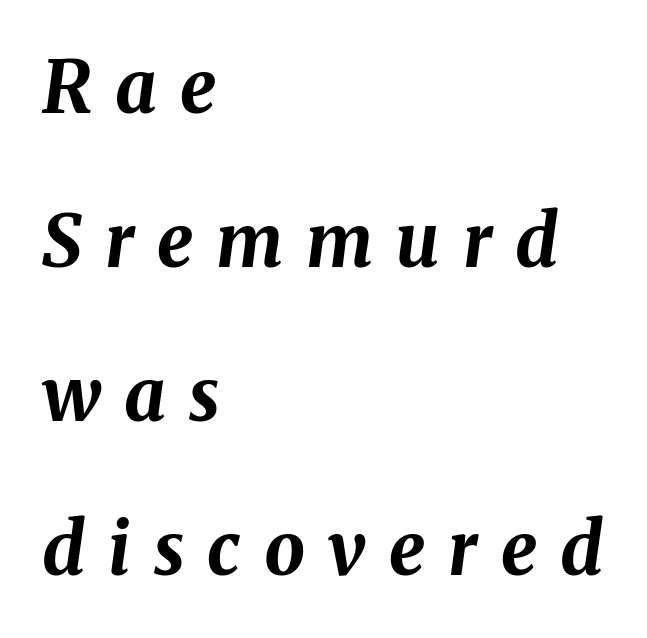
{"italic": "yes", "lean": "right", "slant_degrees": 8, "bold": "yes", "weight": "bold", "width": "normal", "stroke_contrast": "medium", "x_height": "medium", "monospaced": "no", "underline": "no", "align": "left", "line_spacing": "loose", "line_spacing_ratio": 2.14, "letter_spacing": "wide", "letter_spacing_em": 0.32, "glyph_px": 72}
